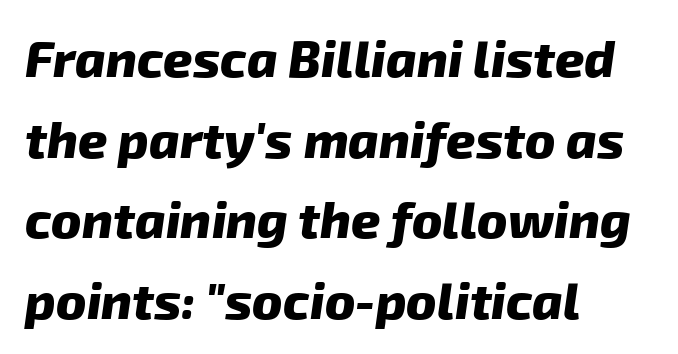
I'd describe the lettering as bold — thick and assertive. Here the designer chose a conventional face with non-uniform glyph widths. Caption: standard tracking, unaltered. These lines are set flush left with a ragged right edge.
